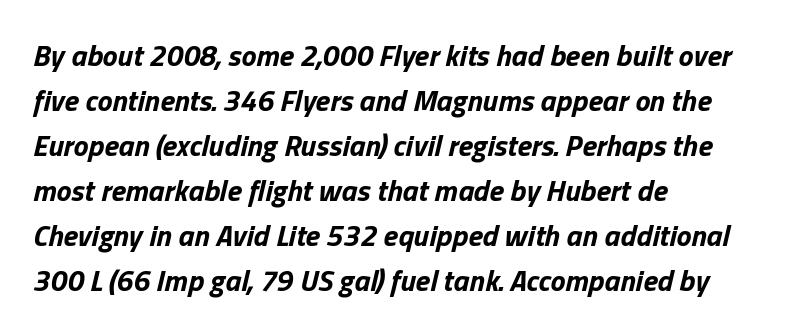
Every row of glyphs begins at an identical x-position on the left. The specimen reads as italic at a glance. The rendering keeps characters at their native spacing. The area under the type is left untouched.
